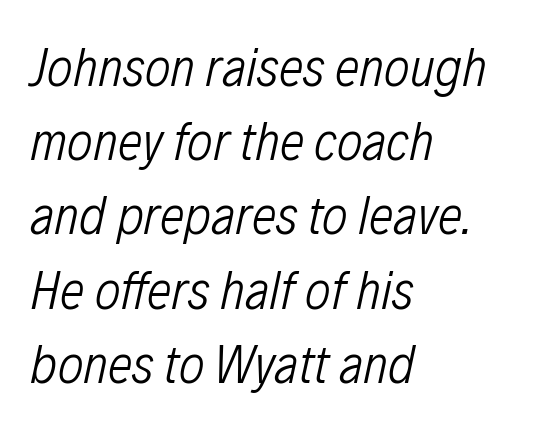
{"italic": "yes", "lean": "right", "slant_degrees": 12, "bold": "no", "weight": "light", "width": "condensed", "stroke_contrast": "low", "x_height": "medium", "monospaced": "no", "underline": "no", "align": "left", "line_spacing": "normal", "line_spacing_ratio": 1.35, "letter_spacing": "normal", "letter_spacing_em": 0.0, "glyph_px": 55}
